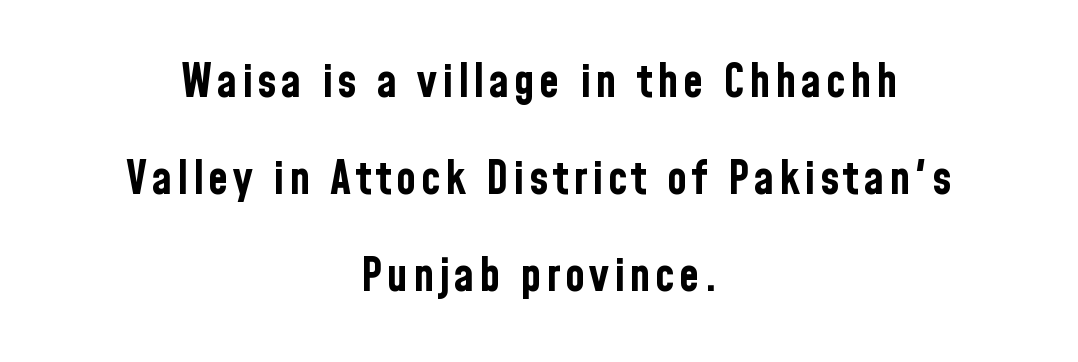
{"serif": "no", "italic": "no", "bold": "yes", "weight": "bold", "width": "condensed", "stroke_contrast": "low", "x_height": "medium", "monospaced": "no", "underline": "no", "align": "center", "line_spacing": "loose", "line_spacing_ratio": 2.11, "glyph_px": 46}
